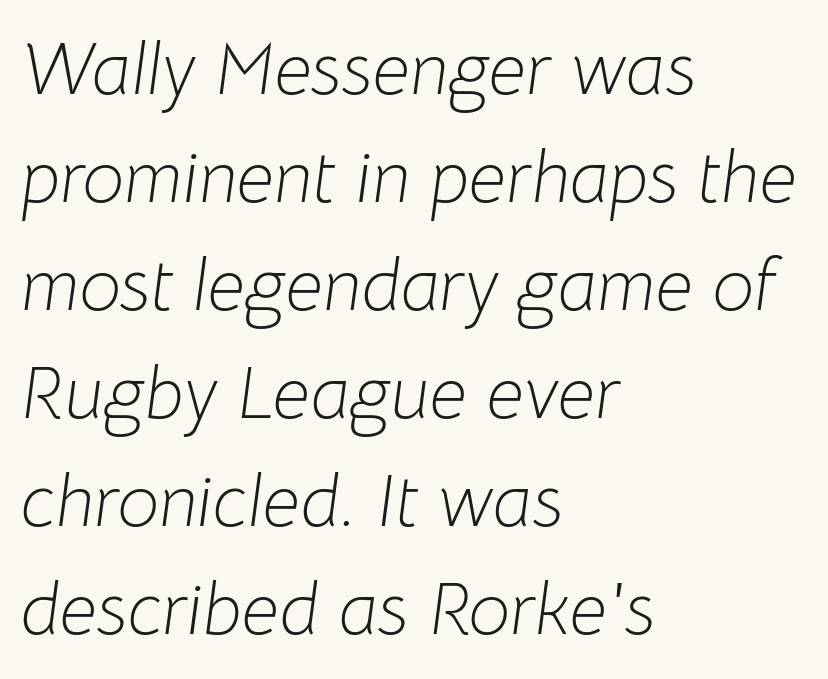
{"italic": "yes", "lean": "right", "slant_degrees": 8, "bold": "no", "weight": "light", "width": "normal", "stroke_contrast": "low", "x_height": "medium", "monospaced": "no", "underline": "no", "align": "left", "line_spacing": "normal", "line_spacing_ratio": 1.46, "letter_spacing": "normal", "letter_spacing_em": 0.0, "glyph_px": 74}
